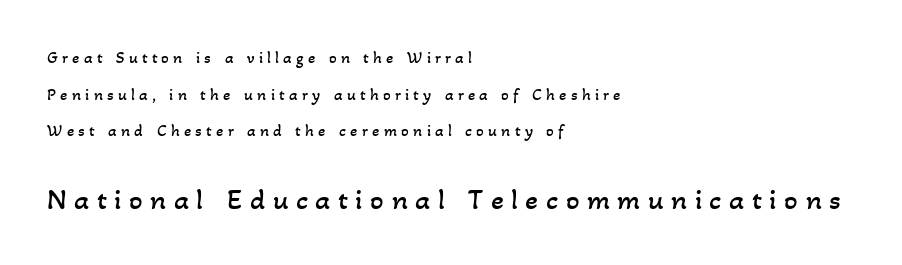
{"bold": "no", "weight": "regular", "width": "normal", "stroke_contrast": "low", "x_height": "small", "monospaced": "no", "underline": "no", "align": "left", "line_spacing": "loose", "line_spacing_ratio": 2.15, "letter_spacing": "wide", "letter_spacing_em": 0.25, "larger_block": "second", "size_ratio": 1.76, "glyph_px": 30}
